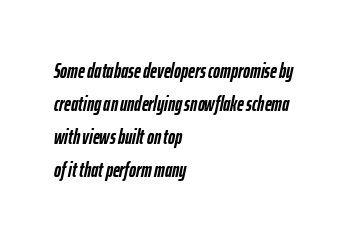
The image shows 21 px bold type, italic (leaning right); set left-aligned, normal line spacing (1.57x), normal letter spacing, not underlined.
